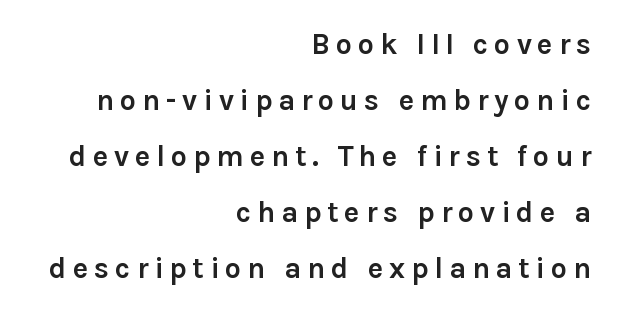
The image shows 29 px semibold sans-serif type, upright; set right-aligned, loose line spacing (1.93x), unusually wide letter spacing (+0.2 em), not underlined; low stroke contrast and a medium x-height.
